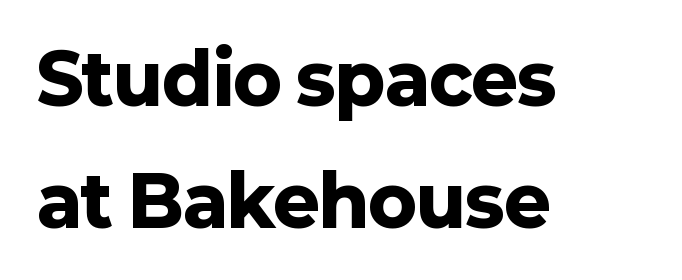
{"serif": "no", "italic": "no", "bold": "yes", "weight": "heavy", "width": "normal", "stroke_contrast": "low", "x_height": "medium", "monospaced": "no", "underline": "no", "align": "left", "line_spacing_ratio": 1.75, "letter_spacing": "normal", "letter_spacing_em": 0.0, "glyph_px": 70}
